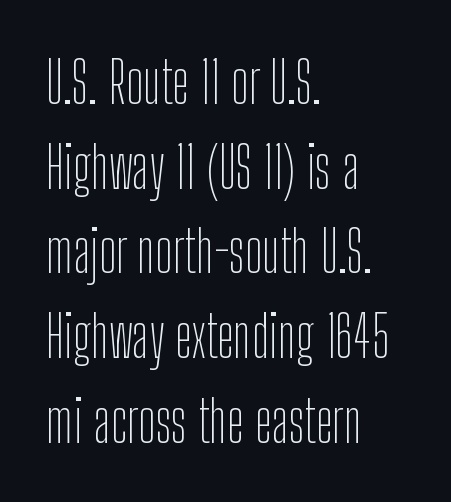
The image shows 58 px thin, condensed sans-serif type, upright; set left-aligned, normal line spacing (1.46x), normal letter spacing, not underlined; low stroke contrast and a medium x-height.
